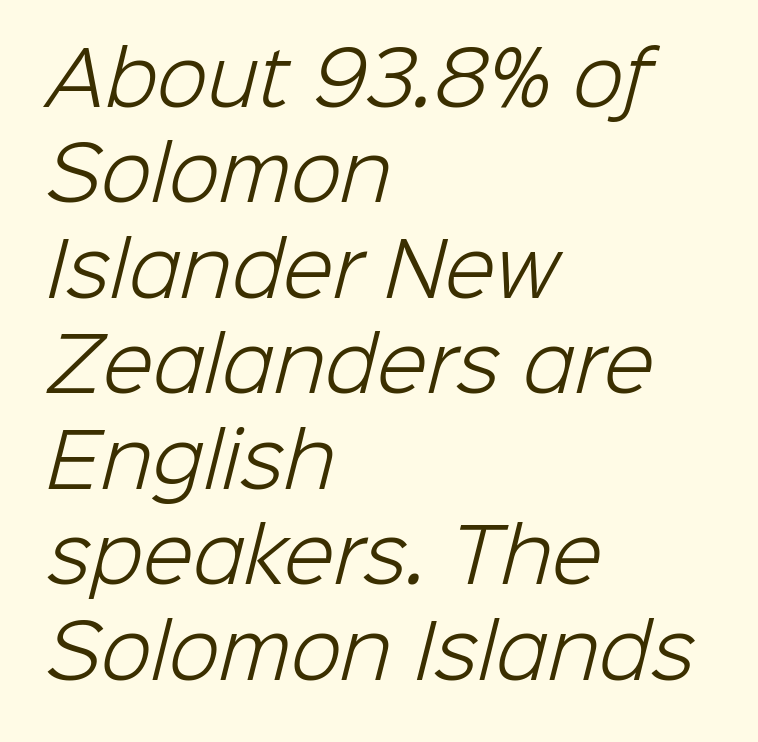
Each row of text sits above clean, open space. What kind of face is this? One without serifs — a sans. The setting favours the left margin, as ordinary paragraphs usually do. Each new line begins a customary step beneath the previous one.
